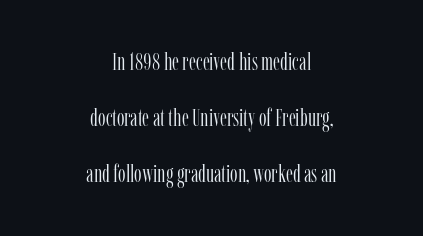
Q: Is the text bold? A: No.
Q: Is the text italic (slanted)? A: No, it is upright.
Q: Is the text underlined? A: No.
Q: How is the paragraph aligned? A: Centered.
Q: Is the spacing between letters normal or unusually wide? A: Normal.
Q: Is the spacing between lines tight, normal or loose? A: Loose.
